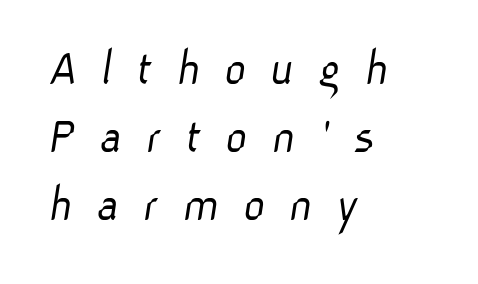
The image shows 52 px light sans-serif type; set left-aligned, normal line spacing (1.31x), unusually wide letter spacing (+0.47 em), not underlined; low stroke contrast and a medium x-height.
